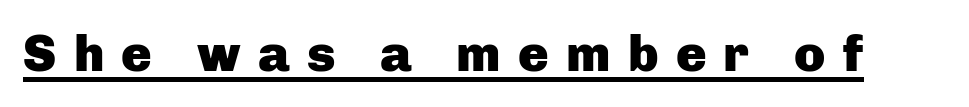
Spacing verdict: proportional, widths tailored to each character. Look at the tracking — it's clearly loosened, letters drifting apart. This sample carries an underscore along the baseline area. Vertical strokes here are truly vertical. You can tell from the bare stems that sans-serif type was used. The passage shown is emphatically bold.
